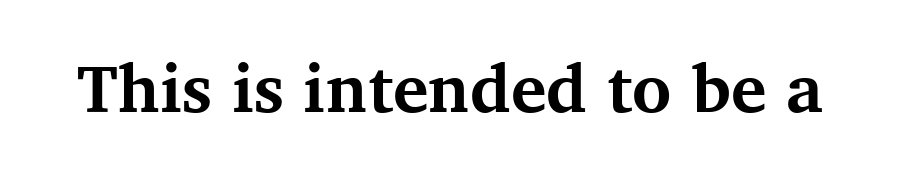
These words are printed bold, with thick strokes throughout. The line texture is even and compact thanks to regular tracking. Proportional: the letters do not fall into vertical columns. Ascenders rise straight up at ninety degrees. Small tapered or slab feet sit at the stroke ends, so this counts as serif. Unmarked baselines from the first word to the last.
